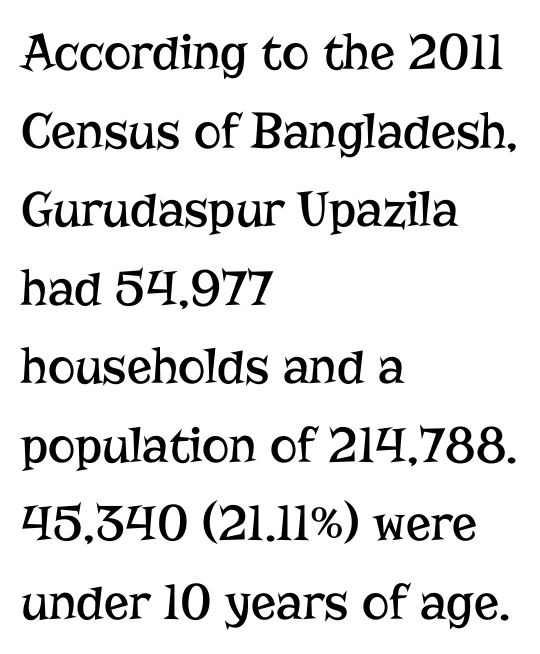
Type without underlining. Yep, those are serifs on the letters. If you measured baseline to baseline, you'd find a middling distance. The passage is arranged the way most books set body copy — flush left. Nobody touched the tracking dial on this one. The passage shown is typed in a proportional face where columns would drift.
